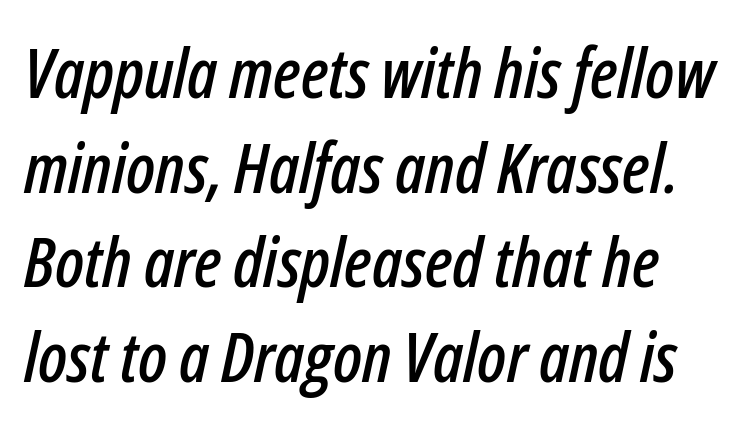
{"italic": "yes", "lean": "right", "slant_degrees": 12, "width": "condensed", "stroke_contrast": "low", "x_height": "medium", "monospaced": "no", "underline": "no", "line_spacing": "normal", "line_spacing_ratio": 1.37, "letter_spacing": "normal", "letter_spacing_em": 0.0, "glyph_px": 69}
